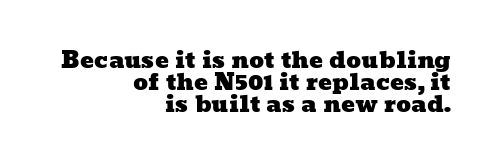
Leftover space on each line is placed entirely before the opening word. There is no visible air inserted between adjacent glyphs. Each new line begins almost immediately beneath the previous one. Underlining? Definitely not there.
